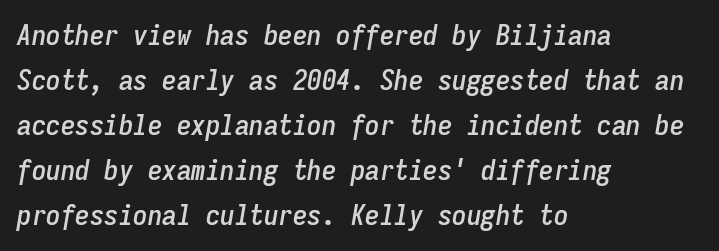
{"italic": "yes", "lean": "right", "slant_degrees": 9, "width": "condensed", "stroke_contrast": "low", "x_height": "medium", "monospaced": "yes", "underline": "no", "align": "left", "line_spacing": "normal", "line_spacing_ratio": 1.55, "letter_spacing": "normal", "letter_spacing_em": 0.0, "glyph_px": 29}
